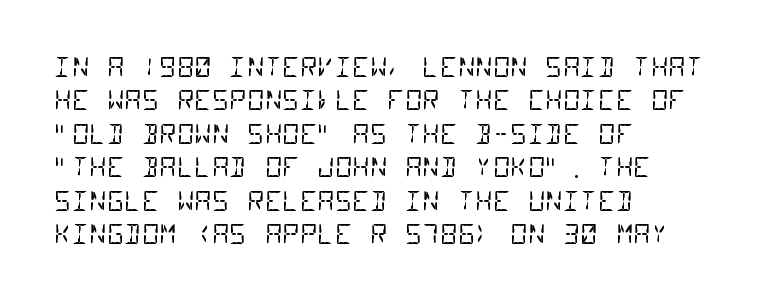
Leftover space on each line is placed entirely after the last word. Descender tails drop into unmarked territory. Standard letterfit; no display-style spreading of the glyphs. The font sits on the lighter half of the weight spectrum, regular included.
